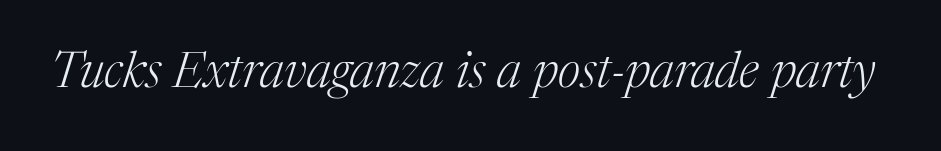
{"serif": "yes", "italic": "yes", "lean": "right", "slant_degrees": 17, "bold": "no", "weight": "light", "width": "normal", "stroke_contrast": "medium", "x_height": "medium", "monospaced": "no", "underline": "no", "letter_spacing": "normal", "letter_spacing_em": 0.0, "glyph_px": 50}
